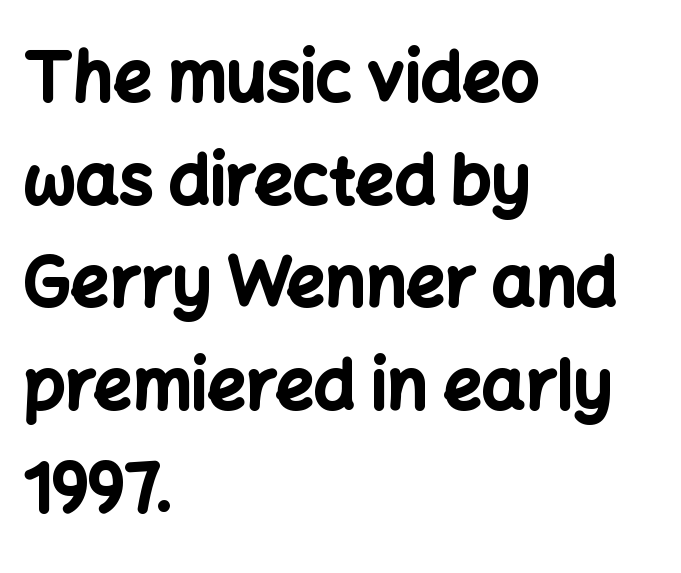
Q: Is the text bold? A: Yes.
Q: Is the text italic (slanted)? A: No, it is upright.
Q: Is the typeface a serif or a sans-serif typeface? A: Sans-serif.
Q: Is the text underlined? A: No.
Q: How is the paragraph aligned? A: Left-aligned.
Q: Is the spacing between letters normal or unusually wide? A: Normal.
Q: Is the spacing between lines tight, normal or loose? A: Normal.
Q: Width (condensed, normal, or wide)? A: Normal.
Q: Stroke contrast? A: Low.
Q: x-height? A: Medium.
Q: Monospaced? A: No.
